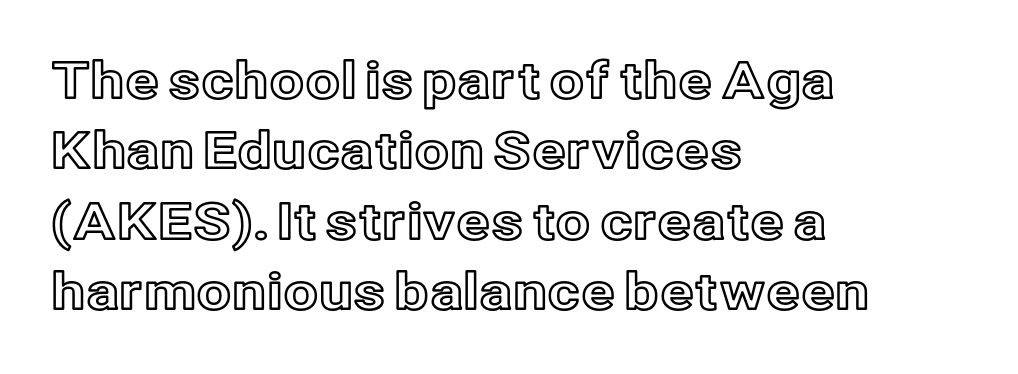
The image shows 50 px text type, upright; set left-aligned, normal line spacing (1.41x), normal letter spacing, not underlined; a medium x-height.
